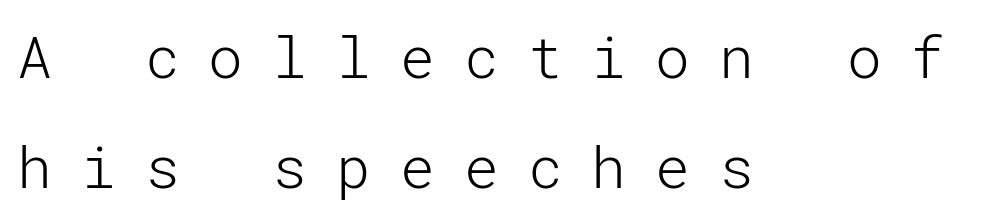
If you measured baseline to baseline, you'd find a long distance. Decoration check: the copy has no underline. Words appear elongated and porous because spacing is wide. The letters stand straight up with perfectly vertical stems. To sum up the face: it is a sans, with no serifs.
